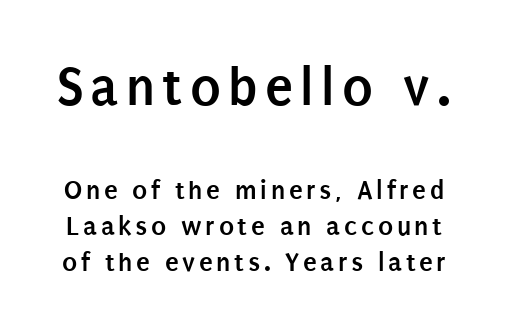
Two sizes are in play, and the larger belongs to the first block. The passage shown is typeset with a sans-serif family. Bold? Absolutely — the strokes are thick and heavy. The baseline area is clear.
